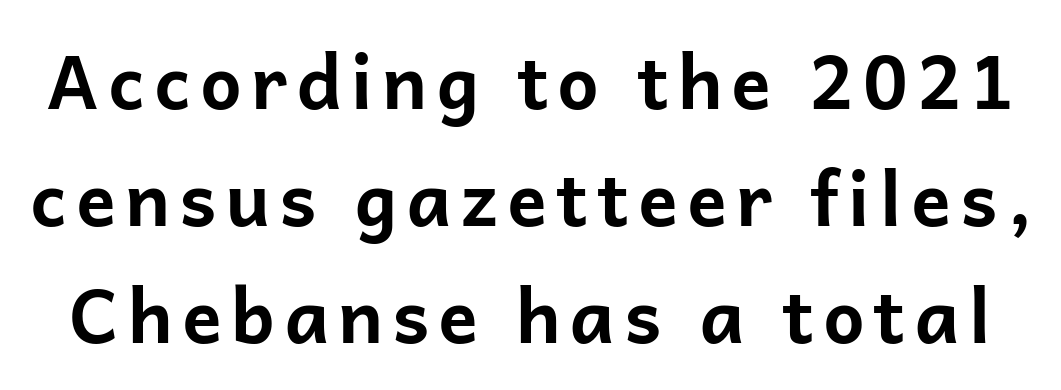
{"serif": "no", "italic": "no", "bold": "yes", "weight": "bold", "width": "normal", "stroke_contrast": "low", "x_height": "medium", "monospaced": "no", "underline": "no", "line_spacing": "normal", "line_spacing_ratio": 1.58, "glyph_px": 74}
